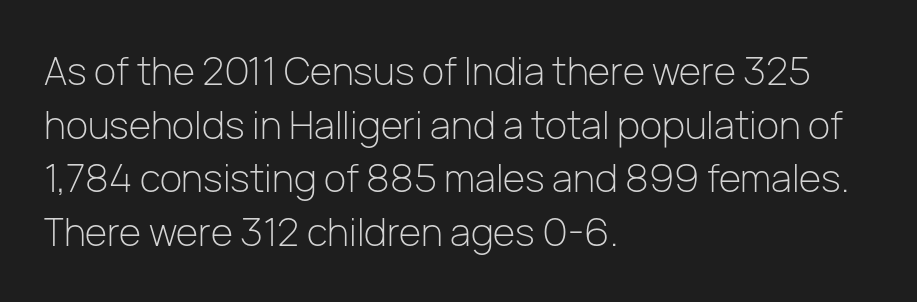
The image shows 38 px light sans-serif type, upright; set left-aligned, normal line spacing (1.41x), normal letter spacing, not underlined; low stroke contrast and a medium x-height.
